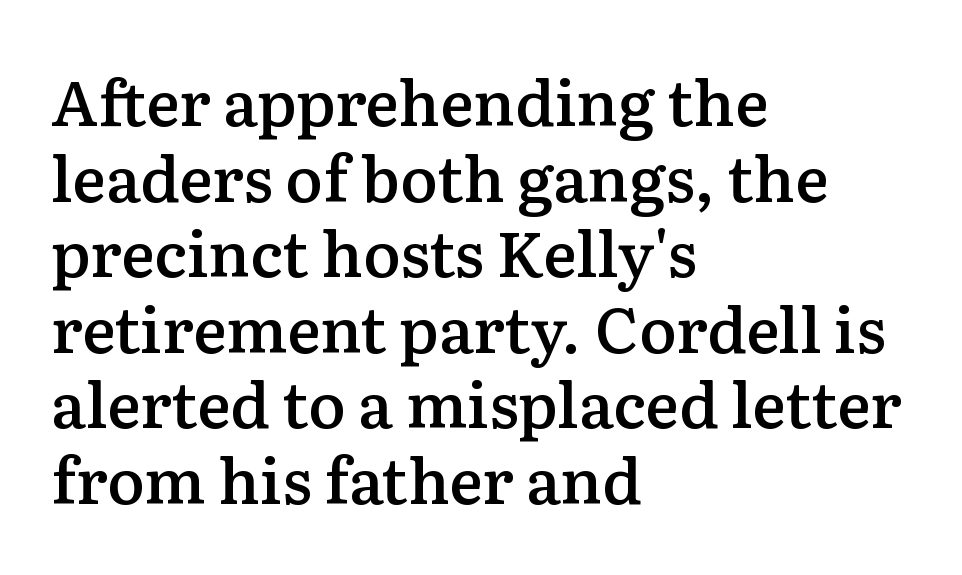
Q: Is the text bold? A: Semi-bold.
Q: Is the text italic (slanted)? A: No, it is upright.
Q: Is the typeface a serif or a sans-serif typeface? A: Serif.
Q: Is the text underlined? A: No.
Q: How is the paragraph aligned? A: Left-aligned.
Q: Is the spacing between letters normal or unusually wide? A: Normal.
Q: Width (condensed, normal, or wide)? A: Normal.
Q: Stroke contrast? A: Low.
Q: x-height? A: Medium.
Q: Monospaced? A: No.
